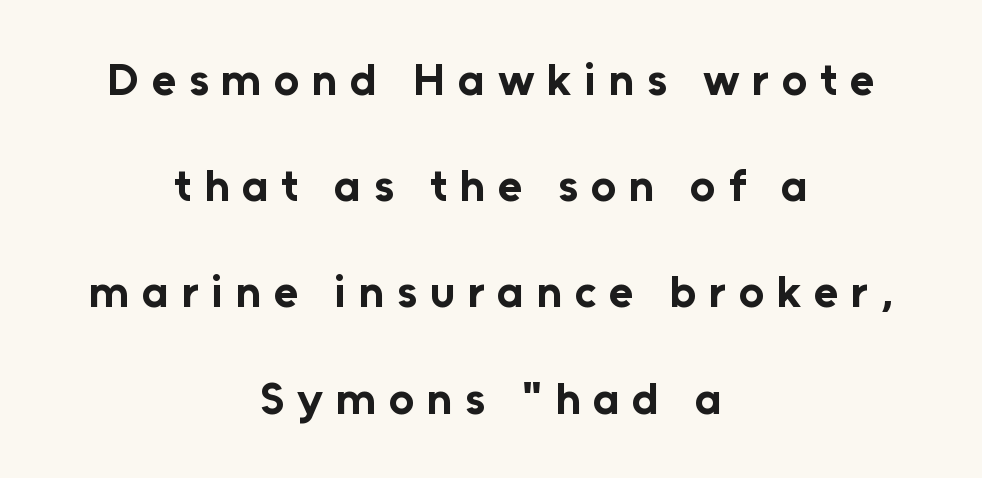
The image shows 45 px bold sans-serif type, upright; set centered, loose line spacing (2.36x), unusually wide letter spacing (+0.28 em), not underlined; low stroke contrast and a medium x-height.
